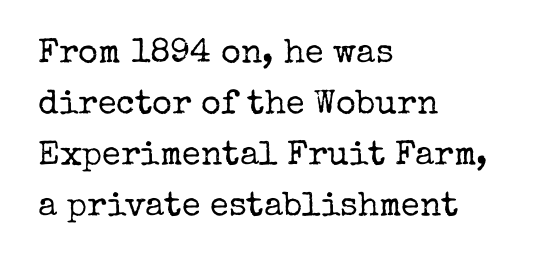
{"serif": "yes", "italic": "no", "bold": "no", "weight": "regular", "width": "normal", "stroke_contrast": "low", "x_height": "medium", "monospaced": "no", "underline": "no", "align": "left", "line_spacing": "normal", "line_spacing_ratio": 1.5, "letter_spacing": "normal", "letter_spacing_em": 0.0, "glyph_px": 34}
